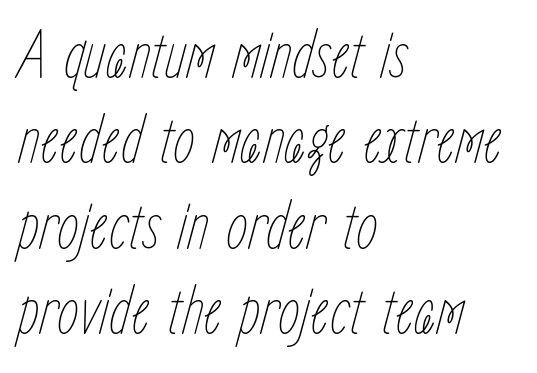
{"italic": "yes", "lean": "right", "slant_degrees": 15, "bold": "no", "weight": "thin", "width": "condensed", "stroke_contrast": "low", "x_height": "medium", "monospaced": "no", "underline": "no", "align": "left", "line_spacing_ratio": 1.22, "letter_spacing": "normal", "letter_spacing_em": 0.0, "glyph_px": 70}
